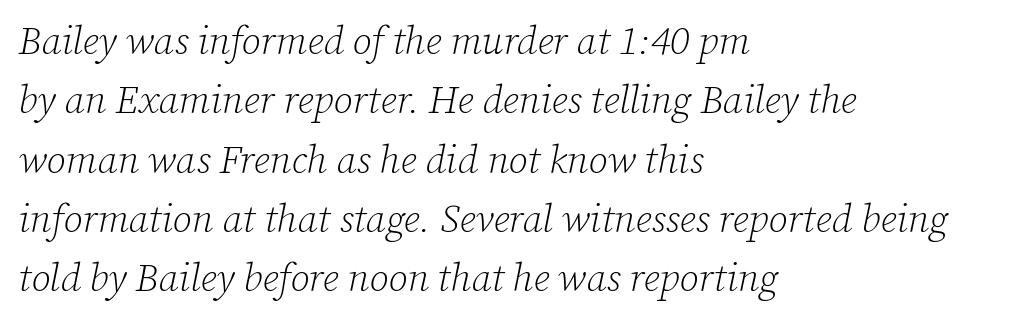
{"serif": "yes", "italic": "yes", "lean": "right", "slant_degrees": 12, "bold": "no", "weight": "light", "width": "normal", "stroke_contrast": "low", "x_height": "medium", "monospaced": "no", "underline": "no", "align": "left", "line_spacing": "normal", "line_spacing_ratio": 1.52, "letter_spacing": "normal", "letter_spacing_em": 0.0, "glyph_px": 39}
